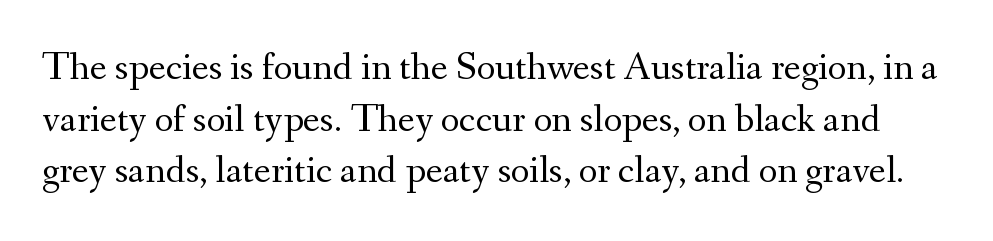
{"serif": "yes", "italic": "no", "bold": "no", "weight": "regular", "width": "normal", "stroke_contrast": "medium", "x_height": "small", "monospaced": "no", "underline": "no", "line_spacing": "normal", "line_spacing_ratio": 1.29, "letter_spacing": "normal", "letter_spacing_em": 0.0, "glyph_px": 40}
